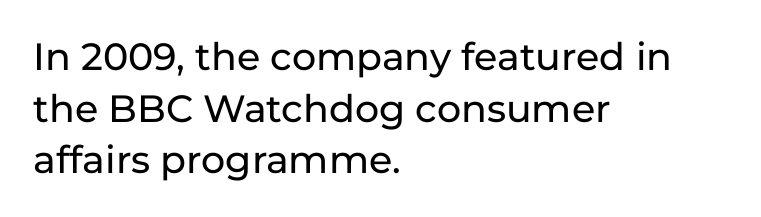
Q: Is the text italic (slanted)? A: No, it is upright.
Q: Is the typeface a serif or a sans-serif typeface? A: Sans-serif.
Q: Is the text underlined? A: No.
Q: How is the paragraph aligned? A: Left-aligned.
Q: Is the spacing between letters normal or unusually wide? A: Normal.
Q: Is the spacing between lines tight, normal or loose? A: Normal.
Q: Width (condensed, normal, or wide)? A: Normal.
Q: Stroke contrast? A: Low.
Q: x-height? A: Medium.
Q: Monospaced? A: No.
